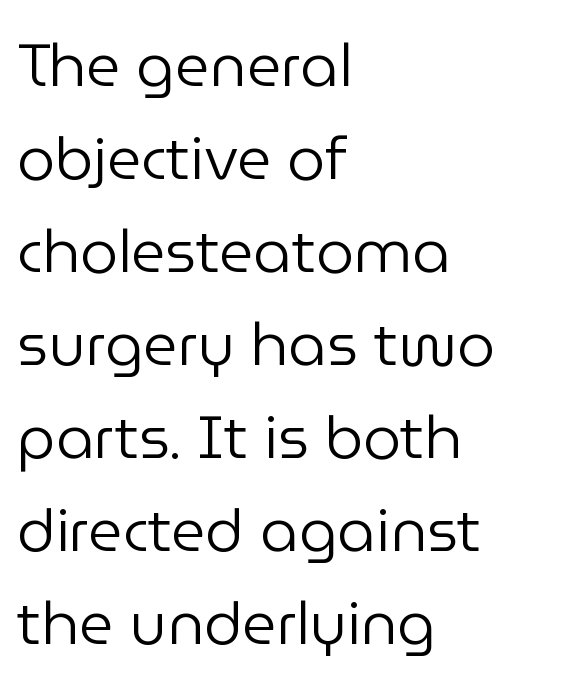
Lines of text with bare space underneath. Compared with typical paragraphs, the rows here are spaced about the same. Here the designer chose a conventional face with non-uniform glyph widths. If you drew a ruler down the left edge, every line would touch it. Vertical stems look standard width or narrower in stroke. The horizontal fit of the characters is conventional and even.
